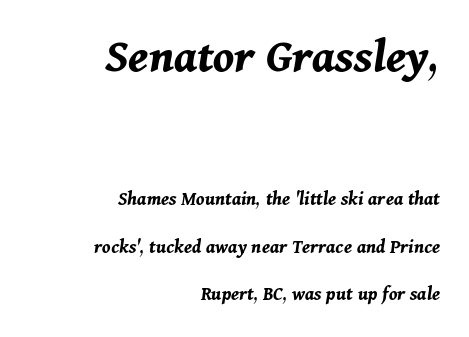
Compared with an ordinary text face, these strokes are far heavier — a full bold. Do the characters align in a grid? No, the font is proportional. Has an underline been added? It has not. These lines stack with their right ends in a neat column. If you squint, the top block still reads clearly — it's the larger of the two. Every character sits at an angle, as italics do.
